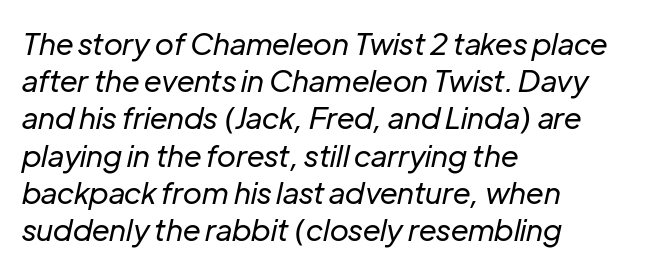
The typesetter chose a ragged-right arrangement here. The passage shown has conventional tracking throughout. Looks like regular typesetting: each glyph gets only the width it needs. If you drew a line through each stem, it would be angled. Has an underline been added? It has not. The weight would be labelled regular, book, light, or lighter still.
